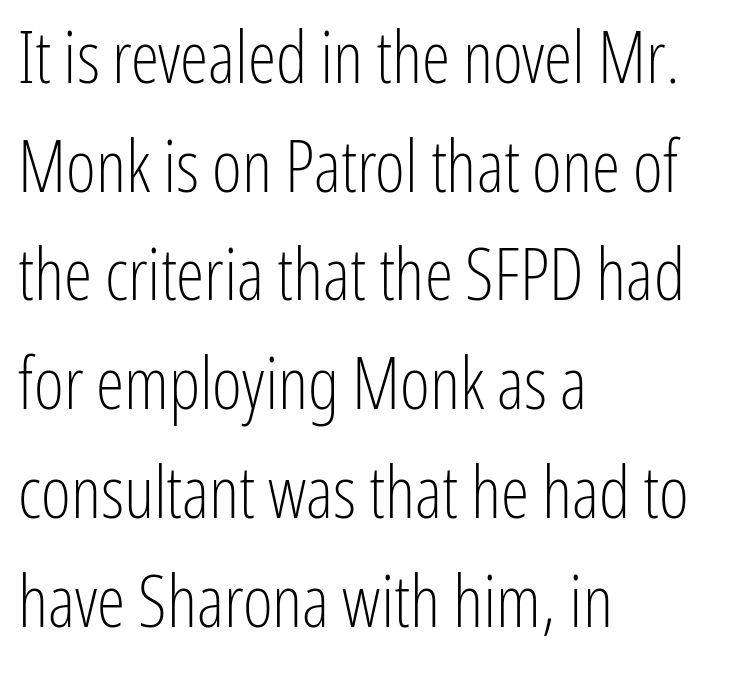
The image shows 72 px light, condensed sans-serif type, upright; set left-aligned, normal line spacing (1.51x), normal letter spacing, not underlined; low stroke contrast and a medium x-height.
